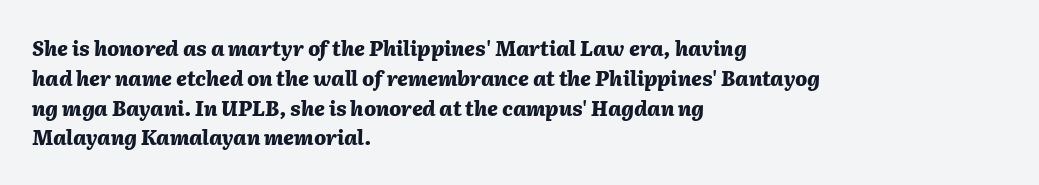
Regular leading. Caption: standard tracking, unaltered. Weight: bold. In terms of posture, this sample is oblique.
